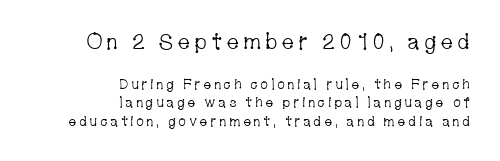
Is the lower block the larger one? No — the upper block carries the bigger type. Do the letters lean? They stand straight. Leading matches the norm, producing a regular column. Horizontally, the lines are justified to the trailing edge only. A light-to-regular cut is what we see here.
